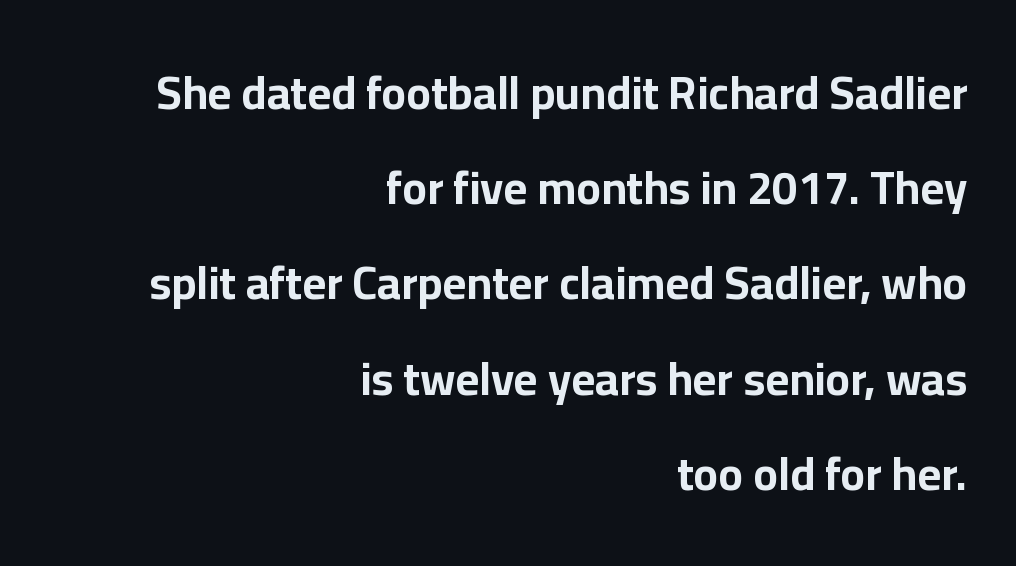
Stroke terminals: plain, sans-serif. Looks like regular typesetting: each glyph gets only the width it needs. The rendering keeps characters at their native spacing. Quick note: interline space is abundant. These words are printed bold, with thick strokes throughout.
